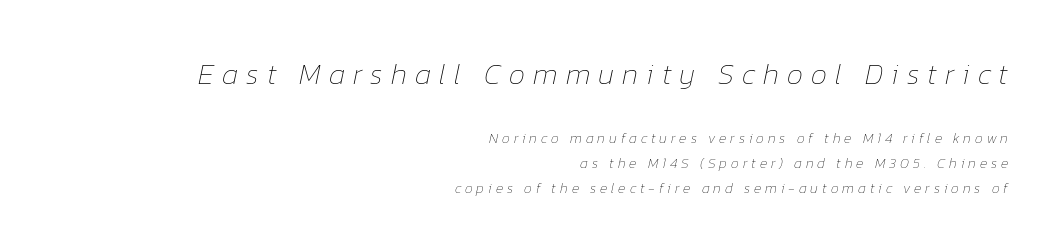
Q: Is the text bold? A: No.
Q: Is the text italic (slanted)? A: Yes, it leans right by about 12 degrees.
Q: Is the text underlined? A: No.
Q: How is the paragraph aligned? A: Right-aligned.
Q: Is the spacing between letters normal or unusually wide? A: Unusually wide.
Q: Which block of text is set in a larger size, the first (top) or the second (bottom)? A: The first (top) one.
Q: Width (condensed, normal, or wide)? A: Normal.
Q: Stroke contrast? A: Low.
Q: x-height? A: Medium.
Q: Monospaced? A: No.
